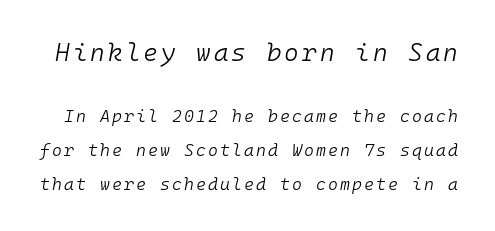
The image shows 25 px text type, italic (leaning right); set loose line spacing (1.98x), not underlined; the first (top) block is 1.47x larger.
